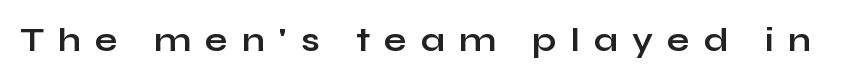
Q: Is the text bold? A: Yes.
Q: Is the text italic (slanted)? A: No, it is upright.
Q: Is the typeface a serif or a sans-serif typeface? A: Sans-serif.
Q: Is the text underlined? A: No.
Q: Is the spacing between letters normal or unusually wide? A: Unusually wide.
Q: Width (condensed, normal, or wide)? A: Wide.
Q: Stroke contrast? A: Low.
Q: x-height? A: Medium.
Q: Monospaced? A: No.
